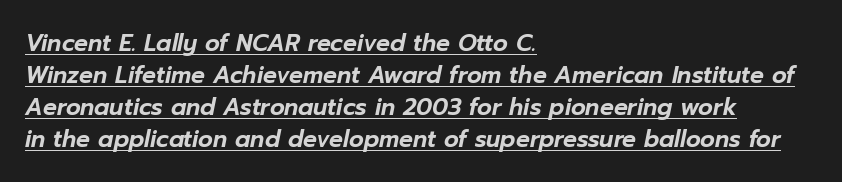
The image shows 23 px text type, italic (leaning right); set left-aligned, normal line spacing (1.39x), normal letter spacing, underlined.
